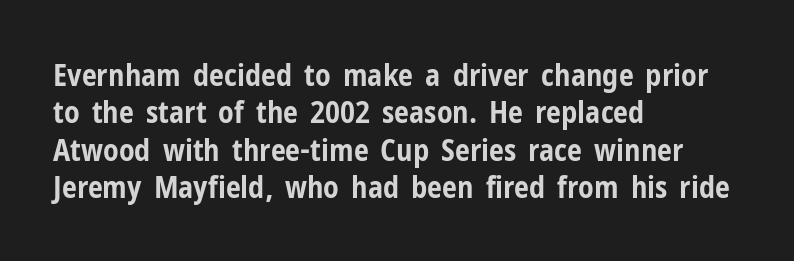
The image shows 30 px bold, condensed sans-serif type, upright; set left-aligned, normal line spacing (1.25x), normal letter spacing, not underlined; low stroke contrast and a medium x-height.
